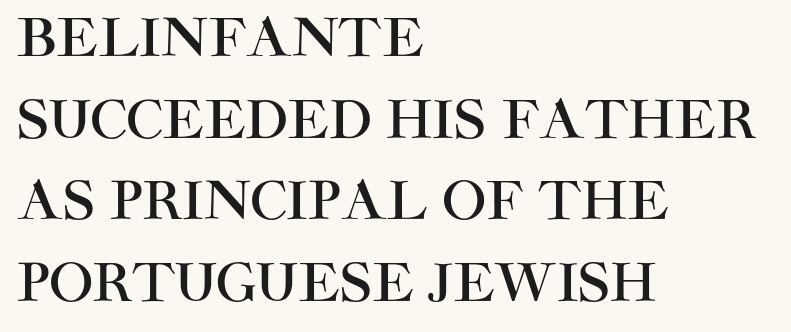
{"serif": "no", "italic": "no", "width": "normal", "stroke_contrast": "high", "x_height": "large", "monospaced": "no", "underline": "no", "align": "left", "line_spacing": "normal", "line_spacing_ratio": 1.57, "letter_spacing": "normal", "letter_spacing_em": 0.0, "glyph_px": 52}
